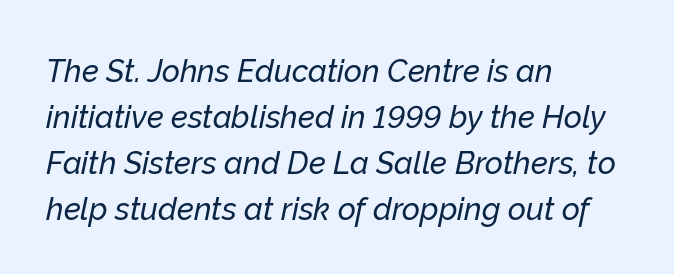
Q: Is the text italic (slanted)? A: Yes, it leans right by about 12 degrees.
Q: Is the text underlined? A: No.
Q: How is the paragraph aligned? A: Left-aligned.
Q: Is the spacing between letters normal or unusually wide? A: Normal.
Q: Is the spacing between lines tight, normal or loose? A: Normal.
Q: Width (condensed, normal, or wide)? A: Normal.
Q: Stroke contrast? A: Low.
Q: x-height? A: Medium.
Q: Monospaced? A: No.
